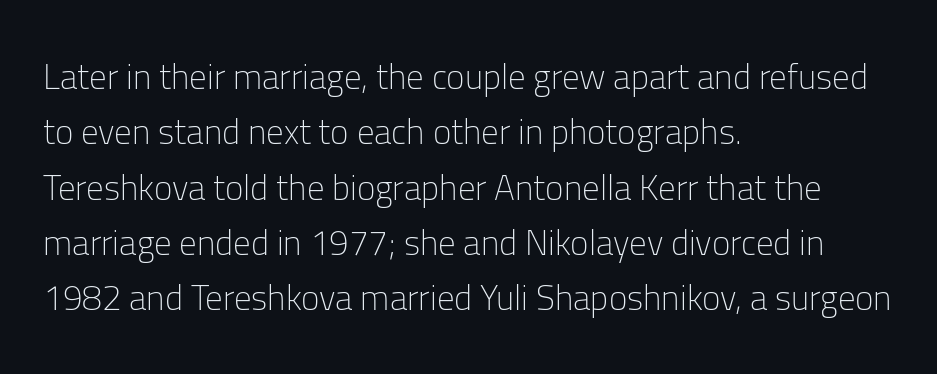
Q: Is the text bold? A: No.
Q: Is the text italic (slanted)? A: No, it is upright.
Q: Is the typeface a serif or a sans-serif typeface? A: Sans-serif.
Q: Is the text underlined? A: No.
Q: How is the paragraph aligned? A: Left-aligned.
Q: Is the spacing between letters normal or unusually wide? A: Normal.
Q: Is the spacing between lines tight, normal or loose? A: Normal.
Q: Width (condensed, normal, or wide)? A: Normal.
Q: Stroke contrast? A: Low.
Q: x-height? A: Medium.
Q: Monospaced? A: No.
